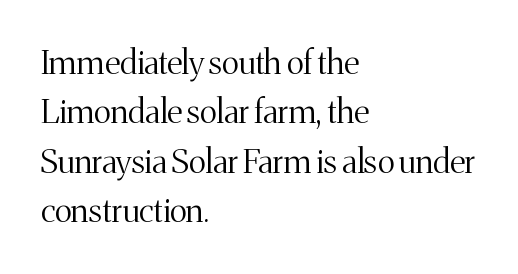
The image shows 33 px light serif type, upright; set left-aligned, normal line spacing (1.5x), normal letter spacing, not underlined; medium stroke contrast and a medium x-height.
